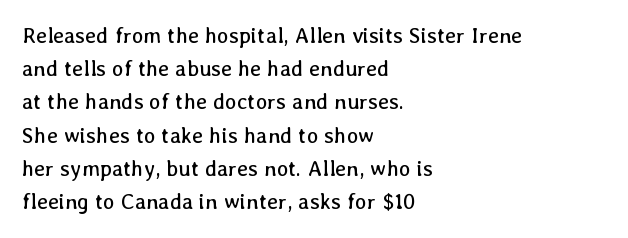
The image shows 22 px text type, upright; set left-aligned, normal line spacing (1.51x), normal letter spacing, not underlined.
